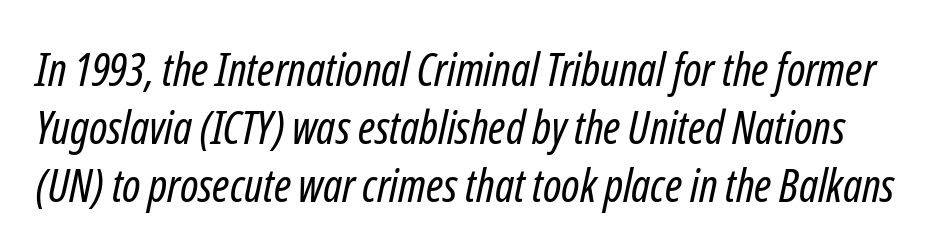
Caption: face not bold, strokes unweighted. Inter-character spacing is left at the font's built-in metrics. A typesetter would call this proportional, since set widths differ per character. Notice how descenders clear the ascenders below comfortably — that's standard leading.
